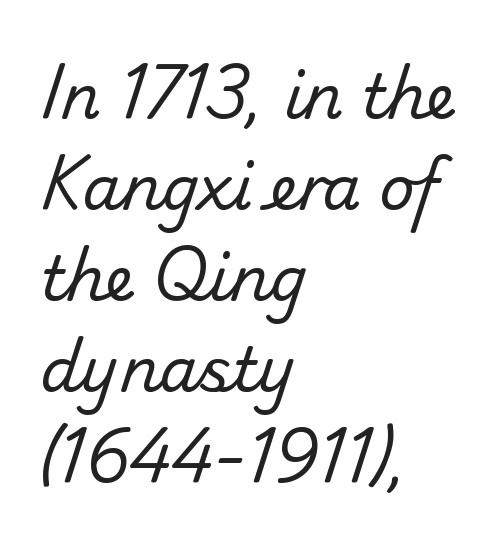
Q: Is the text bold? A: No.
Q: Is the typeface a serif or a sans-serif typeface? A: Sans-serif.
Q: Is the text underlined? A: No.
Q: How is the paragraph aligned? A: Left-aligned.
Q: Is the spacing between letters normal or unusually wide? A: Normal.
Q: Is the spacing between lines tight, normal or loose? A: Normal.
Q: Width (condensed, normal, or wide)? A: Normal.
Q: Stroke contrast? A: Low.
Q: x-height? A: Small.
Q: Monospaced? A: No.
